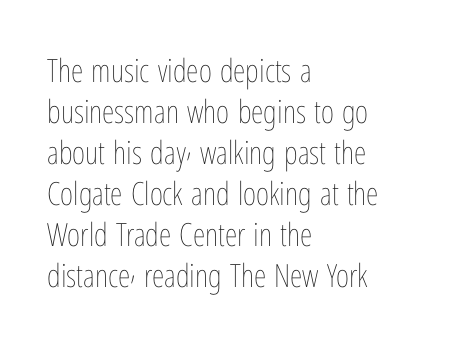
{"italic": "no", "bold": "no", "weight": "thin", "width": "condensed", "stroke_contrast": "low", "x_height": "medium", "monospaced": "no", "underline": "no", "align": "left", "line_spacing": "normal", "line_spacing_ratio": 1.28, "letter_spacing": "normal", "letter_spacing_em": 0.0, "glyph_px": 32}
